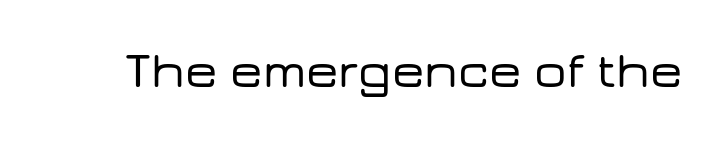
The image shows 51 px wide sans-serif type, upright; set normal letter spacing, not underlined; low stroke contrast and a medium x-height.
